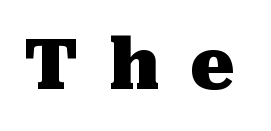
The image shows 70 px heavy serif type, upright; set unusually wide letter spacing (+0.44 em), not underlined; medium stroke contrast and a medium x-height.
